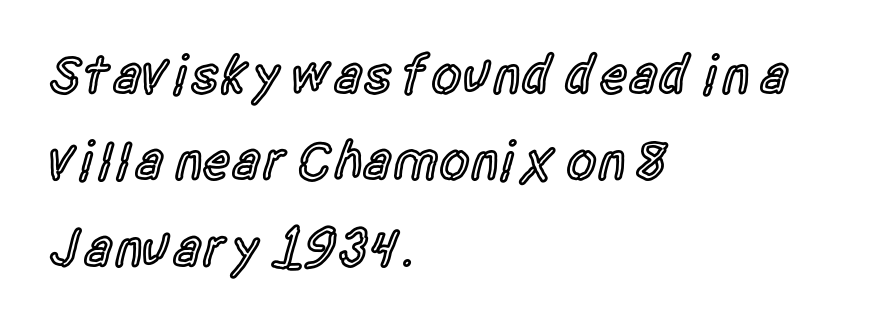
The words here are not underlined. Interline gaps are of average width in this sample. Looks like regular typesetting: each glyph gets only the width it needs. Horizontal alignment here is leftward, the default for most running prose.
